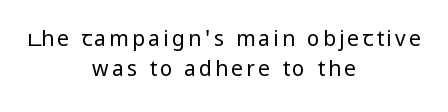
Each row of text sits above clean, open space. Letters have the restrained weight of plain body copy at most. Layout note: lines centered. Tall strokes in this sample are plumb rather than angled.
